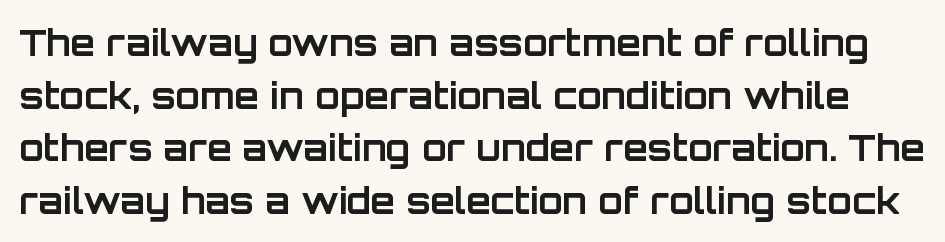
Each glyph is drawn with heavy, bold strokes. Spacing between characters is what you'd get straight out of the box. This is sans-serif lettering, the kind often seen on screens and signage. The rendering uses a moderate line-height, typical for paragraphs.
